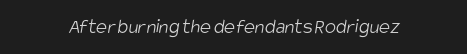
Q: Is the text bold? A: No.
Q: Is the text underlined? A: No.
Q: Is the spacing between letters normal or unusually wide? A: Normal.
